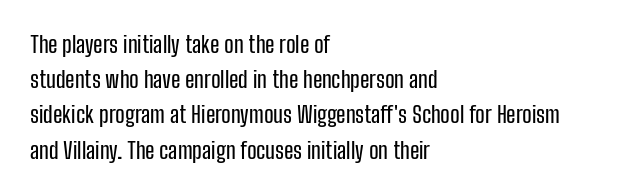
{"italic": "no", "underline": "no", "align": "left", "line_spacing": "normal", "line_spacing_ratio": 1.53, "letter_spacing": "normal", "letter_spacing_em": 0.0, "glyph_px": 23}
